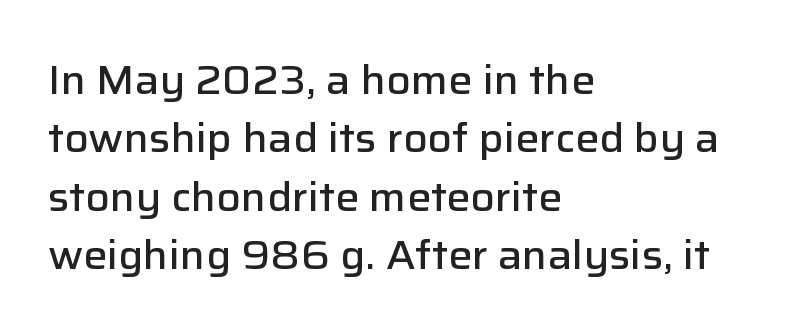
Q: Is the text bold? A: Semi-bold.
Q: Is the text italic (slanted)? A: No, it is upright.
Q: Is the typeface a serif or a sans-serif typeface? A: Sans-serif.
Q: Is the text underlined? A: No.
Q: How is the paragraph aligned? A: Left-aligned.
Q: Is the spacing between letters normal or unusually wide? A: Normal.
Q: Is the spacing between lines tight, normal or loose? A: Normal.
Q: Width (condensed, normal, or wide)? A: Normal.
Q: Stroke contrast? A: Low.
Q: x-height? A: Medium.
Q: Monospaced? A: No.
